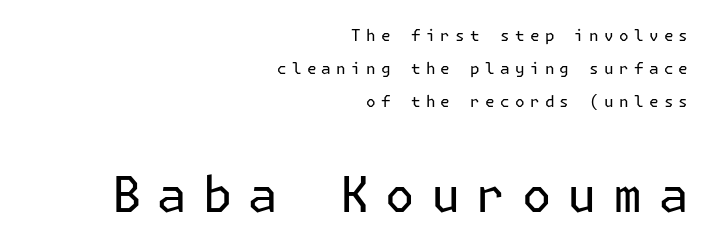
Q: Is the text bold? A: No.
Q: Is the text italic (slanted)? A: No, it is upright.
Q: Is the typeface a serif or a sans-serif typeface? A: Sans-serif.
Q: Is the text underlined? A: No.
Q: How is the paragraph aligned? A: Right-aligned.
Q: Is the spacing between letters normal or unusually wide? A: Unusually wide.
Q: Is the spacing between lines tight, normal or loose? A: Loose.
Q: Which block of text is set in a larger size, the first (top) or the second (bottom)? A: The second (bottom) one.
Q: Width (condensed, normal, or wide)? A: Normal.
Q: Stroke contrast? A: Low.
Q: x-height? A: Medium.
